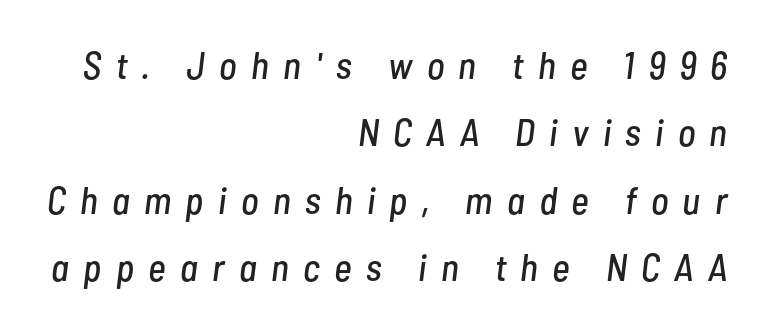
The font's italic variant was chosen for this text. Think of a printed novel: that variable character pitch is what you see here. Honestly, the letter spacing is so wide it's the main thing you notice. Glance below the letters and you will spot only blank space. Where is the straight margin? On the right.
